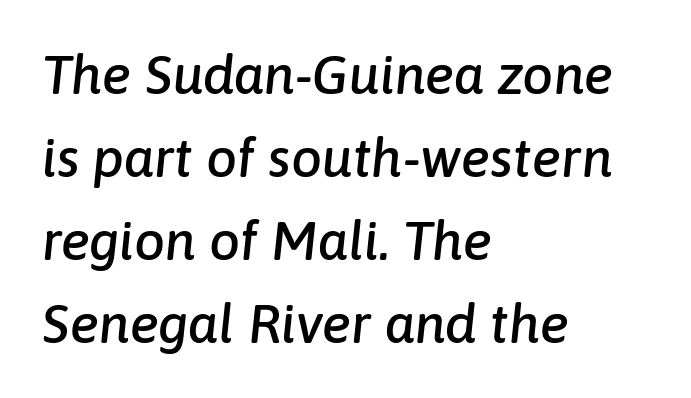
The image shows 55 px text type, italic (leaning right); set left-aligned, normal line spacing (1.51x), normal letter spacing, not underlined; low stroke contrast and a medium x-height.
